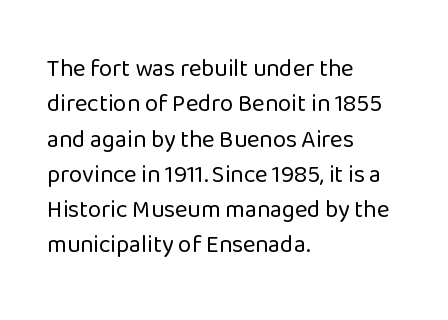
{"italic": "no", "bold": "no", "underline": "no", "align": "left", "line_spacing": "normal", "line_spacing_ratio": 1.47, "letter_spacing": "normal", "letter_spacing_em": 0.0, "glyph_px": 24}
